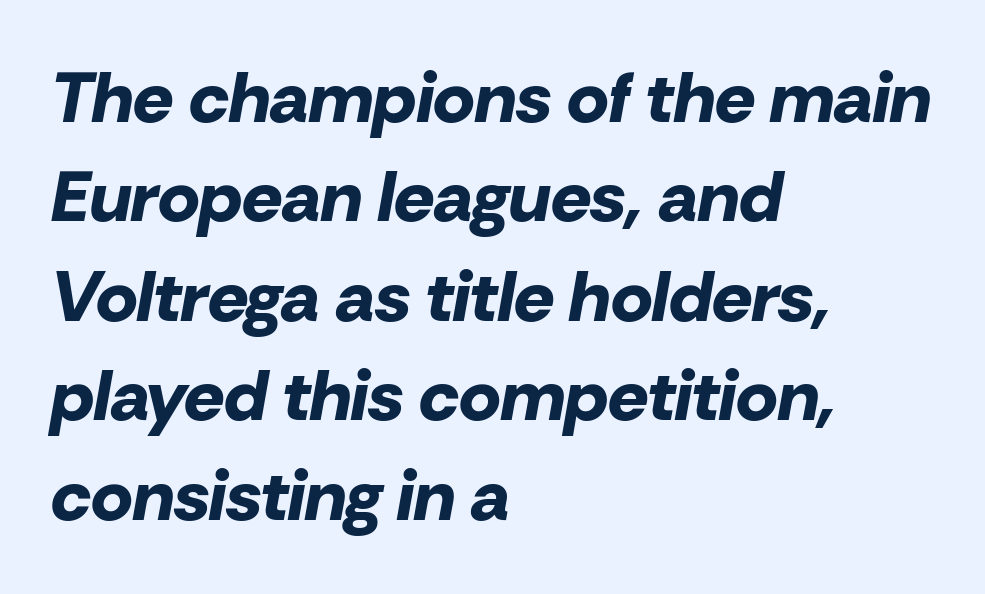
Q: Is the text bold? A: Yes.
Q: Is the text italic (slanted)? A: Yes, it leans right by about 10 degrees.
Q: Is the text underlined? A: No.
Q: How is the paragraph aligned? A: Left-aligned.
Q: Is the spacing between letters normal or unusually wide? A: Normal.
Q: Is the spacing between lines tight, normal or loose? A: Normal.
Q: Width (condensed, normal, or wide)? A: Normal.
Q: Stroke contrast? A: Low.
Q: x-height? A: Medium.
Q: Monospaced? A: No.
